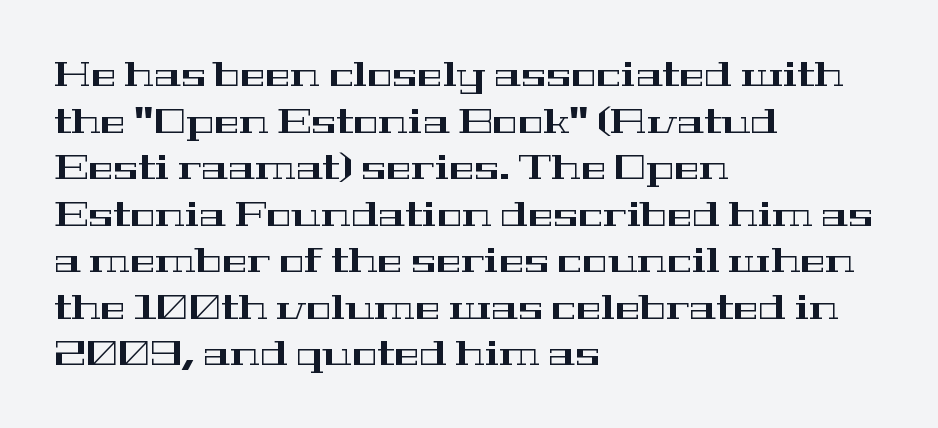
{"serif": "yes", "italic": "no", "width": "wide", "stroke_contrast": "high", "x_height": "medium", "monospaced": "no", "underline": "no", "align": "left", "line_spacing": "normal", "line_spacing_ratio": 1.37, "letter_spacing": "normal", "letter_spacing_em": 0.0, "glyph_px": 34}
